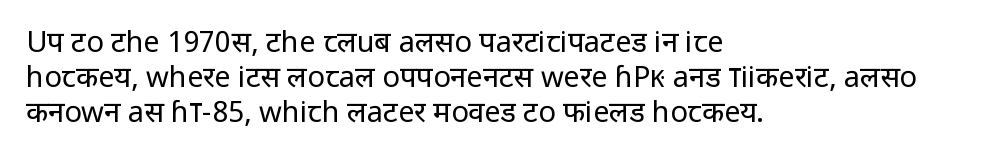
A bare baseline throughout the passage. The face used here is a sans, in the tradition of grotesques and geometrics. The letters advance in unequal steps, a hallmark of proportional type. Unlike italic type, these characters show no tilt at all. These lines stack with their left ends in a neat column.
